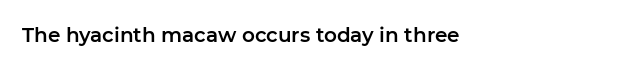
The image shows 20 px text type, upright; set normal letter spacing, not underlined.
